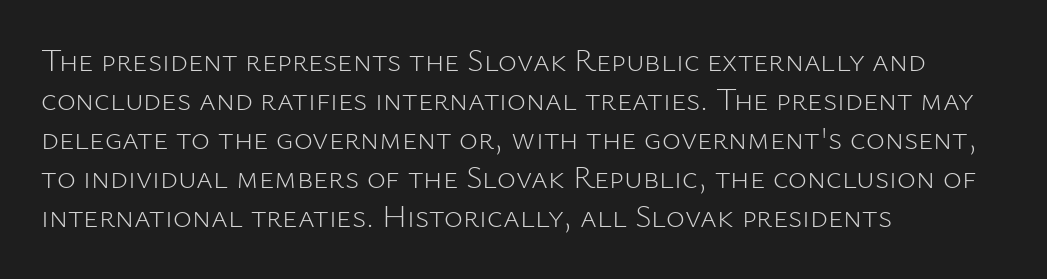
Q: Is the text bold? A: No.
Q: Is the text italic (slanted)? A: No, it is upright.
Q: Is the typeface a serif or a sans-serif typeface? A: Sans-serif.
Q: Is the text underlined? A: No.
Q: How is the paragraph aligned? A: Left-aligned.
Q: Is the spacing between letters normal or unusually wide? A: Normal.
Q: Width (condensed, normal, or wide)? A: Normal.
Q: Stroke contrast? A: Low.
Q: x-height? A: Medium.
Q: Monospaced? A: No.
